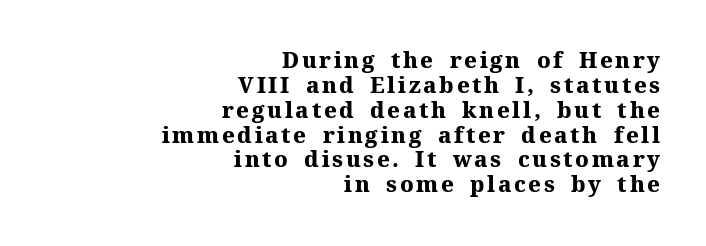
Q: Is the text bold? A: Yes.
Q: Is the text italic (slanted)? A: No, it is upright.
Q: Is the text underlined? A: No.
Q: How is the paragraph aligned? A: Right-aligned.
Q: Is the spacing between lines tight, normal or loose? A: Tight.
